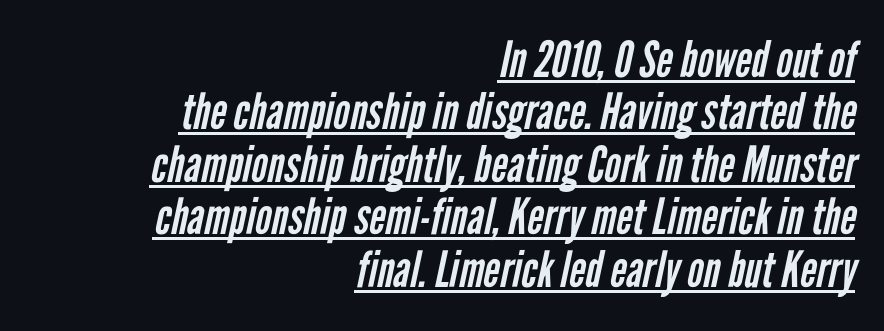
{"serif": "no", "bold": "no", "weight": "regular", "width": "condensed", "stroke_contrast": "low", "x_height": "medium", "monospaced": "no", "underline": "yes", "align": "right", "line_spacing": "tight", "line_spacing_ratio": 1.05, "letter_spacing": "normal", "letter_spacing_em": 0.0, "glyph_px": 50}
